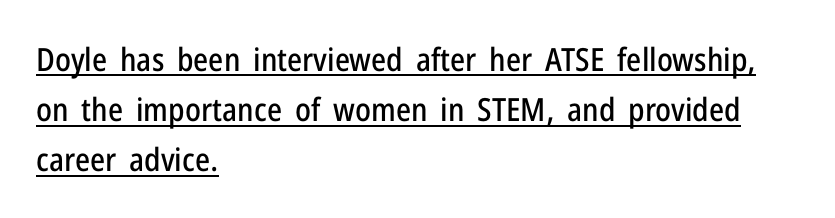
A normal amount of white space separates one row of letters from the next. The axis of the letterforms is exactly vertical. Line starts are locked; line ends wander. Grotesque or geometric, the face here clearly has no serifs.
